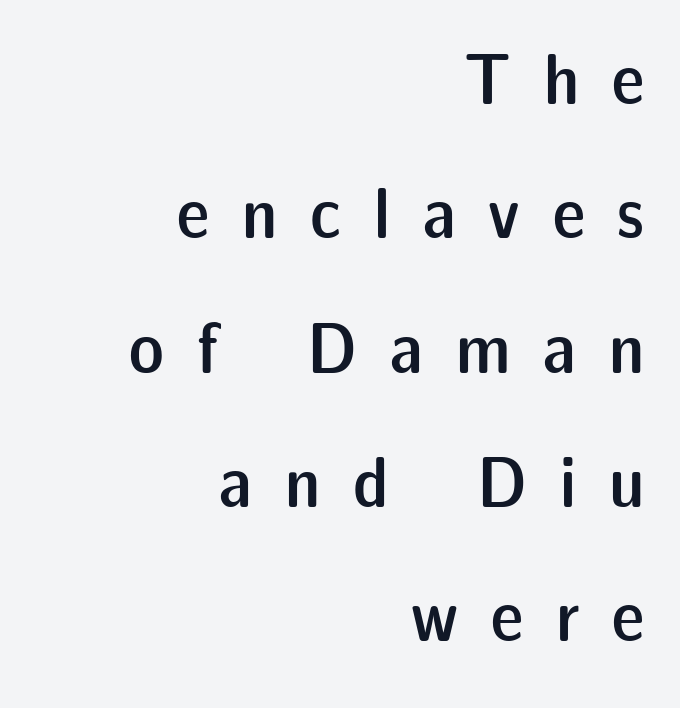
The image shows 73 px semibold sans-serif type, upright; set right-aligned, line spacing 1.84x, unusually wide letter spacing (+0.45 em), not underlined; low stroke contrast and a medium x-height.
